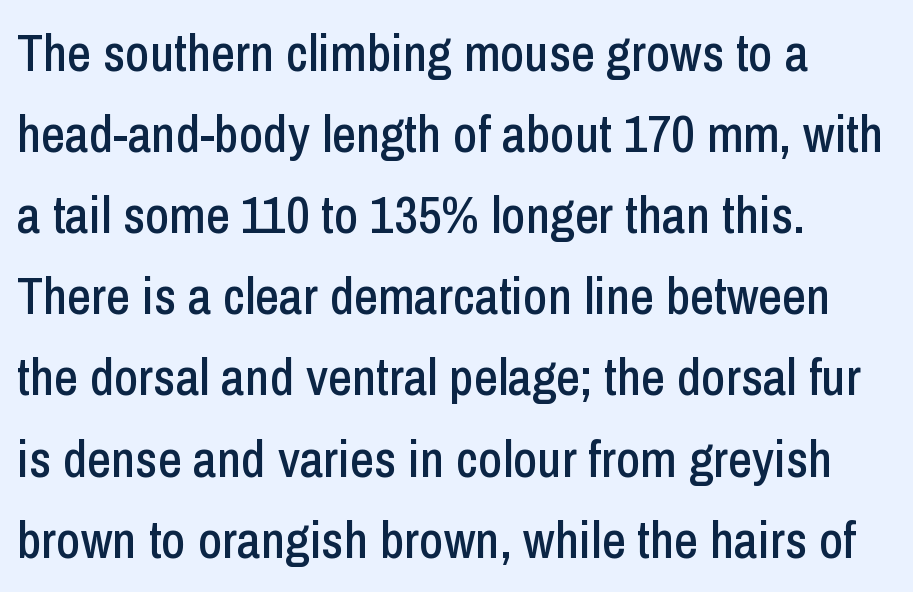
Q: Is the text italic (slanted)? A: No, it is upright.
Q: Is the typeface a serif or a sans-serif typeface? A: Sans-serif.
Q: Is the text underlined? A: No.
Q: How is the paragraph aligned? A: Left-aligned.
Q: Is the spacing between letters normal or unusually wide? A: Normal.
Q: Is the spacing between lines tight, normal or loose? A: Normal.
Q: Width (condensed, normal, or wide)? A: Condensed.
Q: Stroke contrast? A: Low.
Q: x-height? A: Medium.
Q: Monospaced? A: No.
